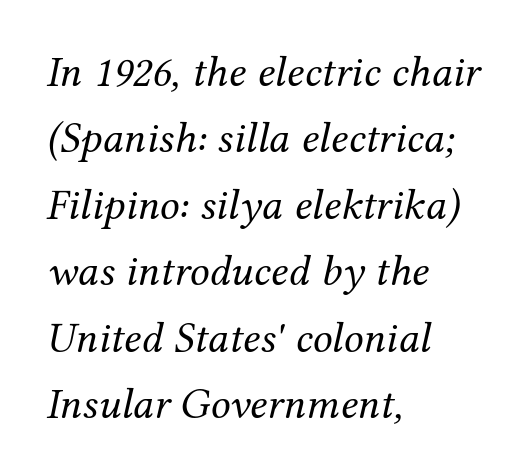
{"serif": "yes", "italic": "yes", "lean": "right", "slant_degrees": 12, "bold": "no", "weight": "regular", "width": "normal", "stroke_contrast": "medium", "x_height": "medium", "monospaced": "no", "underline": "no", "align": "left", "line_spacing": "normal", "line_spacing_ratio": 1.51, "letter_spacing": "normal", "letter_spacing_em": 0.0, "glyph_px": 44}
